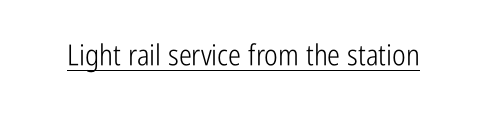
{"serif": "no", "italic": "no", "bold": "no", "weight": "light", "width": "condensed", "stroke_contrast": "low", "x_height": "medium", "monospaced": "no", "underline": "yes", "letter_spacing": "normal", "letter_spacing_em": 0.0, "glyph_px": 29}
